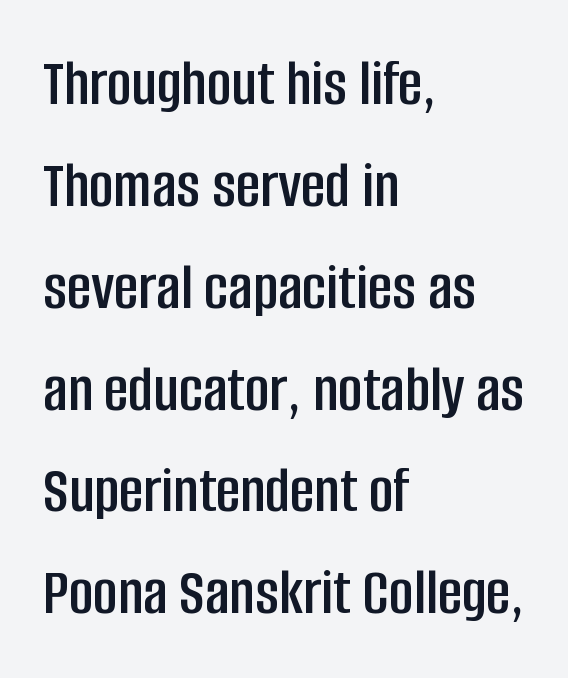
{"serif": "no", "italic": "no", "width": "condensed", "stroke_contrast": "low", "x_height": "large", "monospaced": "no", "underline": "no", "align": "left", "line_spacing": "normal", "line_spacing_ratio": 1.52, "letter_spacing": "normal", "letter_spacing_em": 0.0, "glyph_px": 67}
